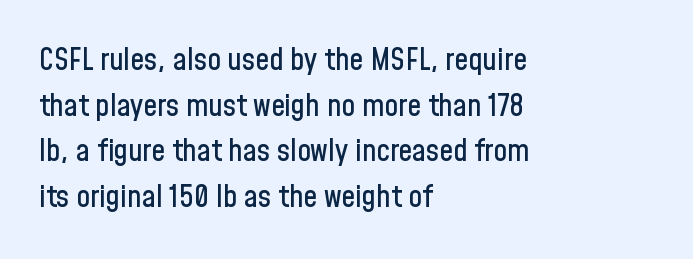
Q: Is the text italic (slanted)? A: No, it is upright.
Q: Is the typeface a serif or a sans-serif typeface? A: Sans-serif.
Q: Is the text underlined? A: No.
Q: How is the paragraph aligned? A: Left-aligned.
Q: Is the spacing between letters normal or unusually wide? A: Normal.
Q: Is the spacing between lines tight, normal or loose? A: Normal.
Q: Width (condensed, normal, or wide)? A: Condensed.
Q: Stroke contrast? A: Low.
Q: x-height? A: Medium.
Q: Monospaced? A: No.
